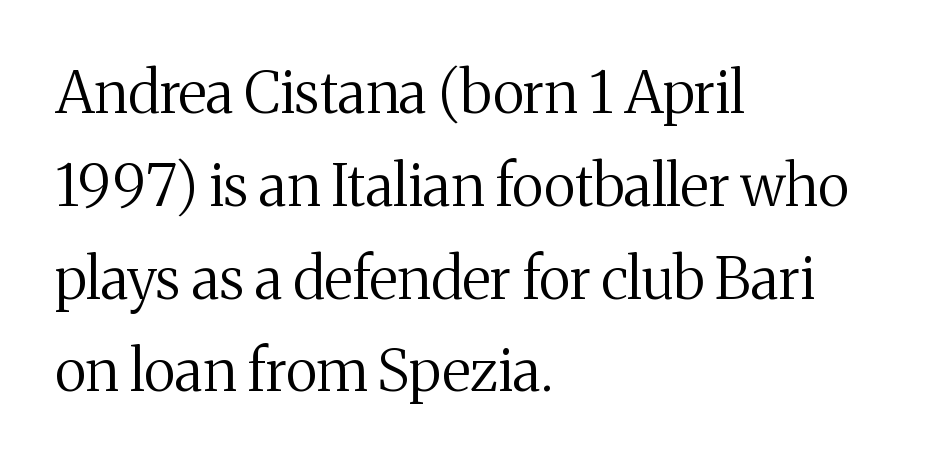
{"serif": "yes", "italic": "no", "bold": "no", "weight": "regular", "width": "normal", "stroke_contrast": "medium", "x_height": "medium", "monospaced": "no", "underline": "no", "align": "left", "line_spacing": "normal", "line_spacing_ratio": 1.6, "letter_spacing": "normal", "letter_spacing_em": 0.0, "glyph_px": 58}
